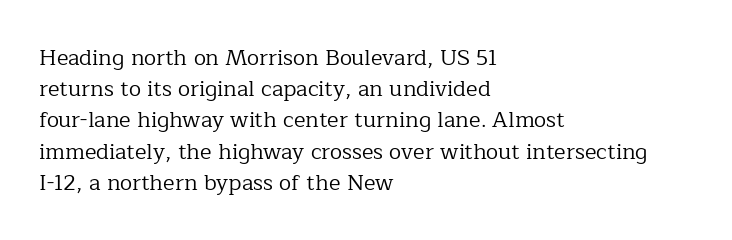
The image shows 22 px text type, upright; set left-aligned, normal line spacing (1.42x), normal letter spacing, not underlined.
